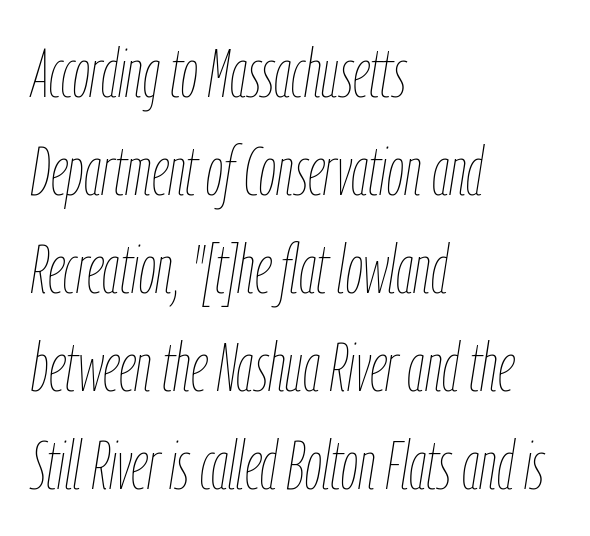
The image shows 68 px thin, condensed type, italic (leaning right); set left-aligned, normal line spacing (1.44x), normal letter spacing, not underlined; low stroke contrast and a medium x-height.
